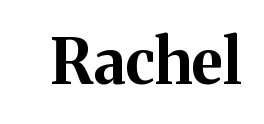
The image shows 62 px bold serif type, upright; set normal letter spacing, not underlined; medium stroke contrast and a medium x-height.
